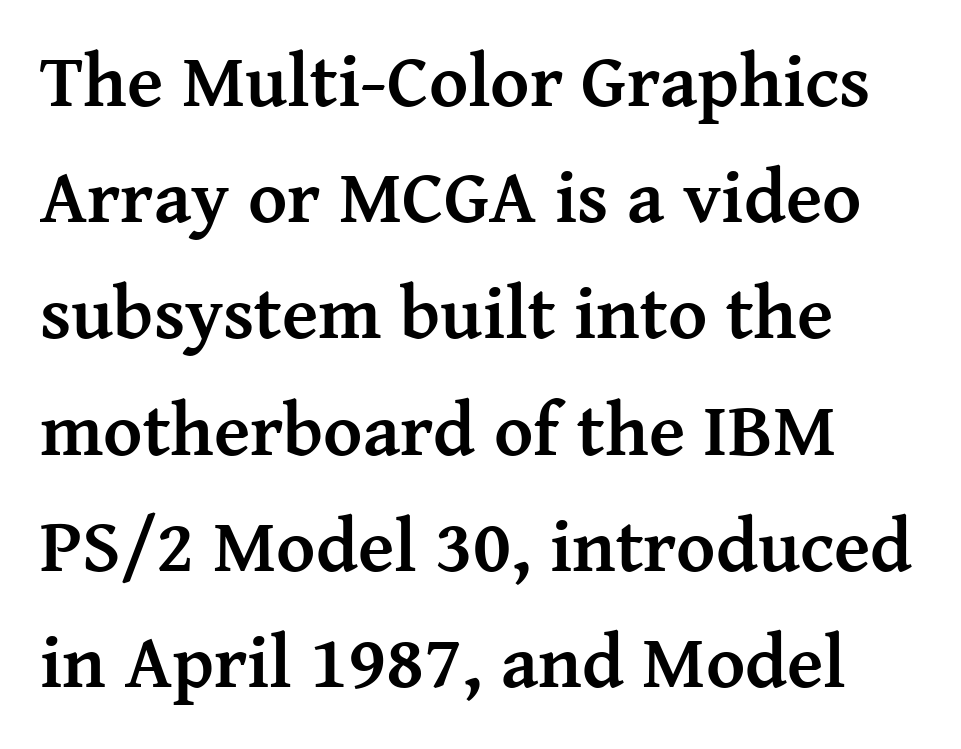
{"serif": "yes", "italic": "no", "bold": "yes", "weight": "semibold", "width": "normal", "stroke_contrast": "medium", "x_height": "medium", "monospaced": "no", "underline": "no", "line_spacing": "normal", "line_spacing_ratio": 1.55, "letter_spacing": "normal", "letter_spacing_em": 0.0, "glyph_px": 75}
